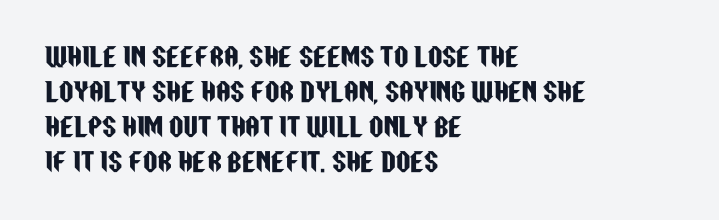
The image shows 25 px text type, upright; set left-aligned, normal line spacing (1.4x), normal letter spacing, not underlined.
